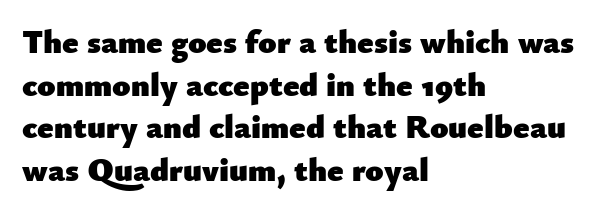
Q: Is the text bold? A: Yes.
Q: Is the text italic (slanted)? A: No, it is upright.
Q: Is the typeface a serif or a sans-serif typeface? A: Sans-serif.
Q: Is the text underlined? A: No.
Q: How is the paragraph aligned? A: Left-aligned.
Q: Is the spacing between letters normal or unusually wide? A: Normal.
Q: Is the spacing between lines tight, normal or loose? A: Normal.
Q: Width (condensed, normal, or wide)? A: Normal.
Q: Stroke contrast? A: Low.
Q: x-height? A: Small.
Q: Monospaced? A: No.
